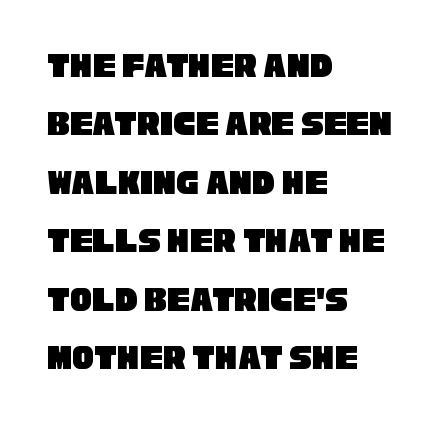
The image shows 37 px condensed sans-serif type; set left-aligned, normal line spacing (1.58x), normal letter spacing, not underlined; low stroke contrast and a large x-height.
